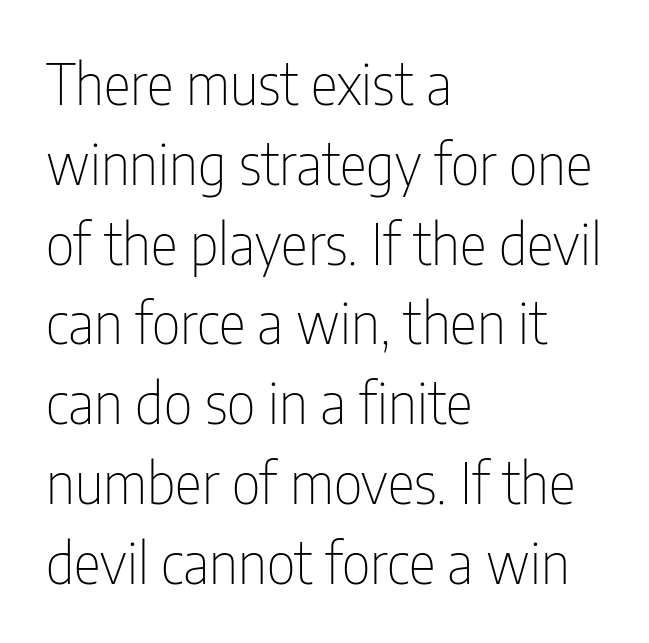
{"serif": "no", "italic": "no", "bold": "no", "weight": "thin", "width": "condensed", "stroke_contrast": "low", "x_height": "medium", "monospaced": "no", "underline": "no", "align": "left", "line_spacing": "normal", "line_spacing_ratio": 1.4, "letter_spacing": "normal", "letter_spacing_em": 0.0, "glyph_px": 57}
